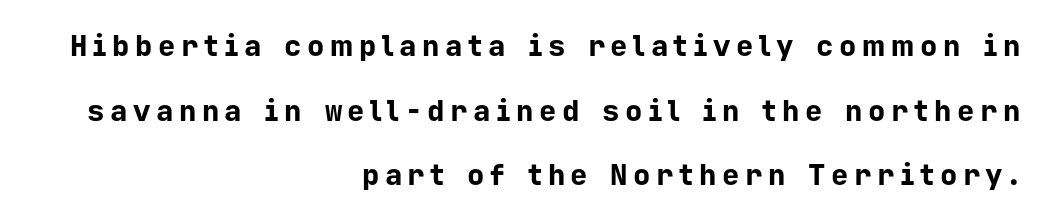
Q: Is the text bold? A: Yes.
Q: Is the text italic (slanted)? A: No, it is upright.
Q: Is the typeface a serif or a sans-serif typeface? A: Sans-serif.
Q: Is the text underlined? A: No.
Q: How is the paragraph aligned? A: Right-aligned.
Q: Is the spacing between lines tight, normal or loose? A: Loose.
Q: Width (condensed, normal, or wide)? A: Normal.
Q: Stroke contrast? A: Low.
Q: x-height? A: Medium.
Q: Monospaced? A: Yes.
